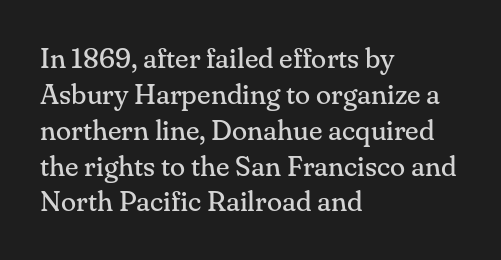
{"serif": "yes", "italic": "no", "bold": "no", "weight": "regular", "width": "normal", "stroke_contrast": "medium", "x_height": "small", "monospaced": "no", "underline": "no", "align": "left", "line_spacing": "normal", "line_spacing_ratio": 1.28, "letter_spacing": "normal", "letter_spacing_em": 0.0, "glyph_px": 28}
